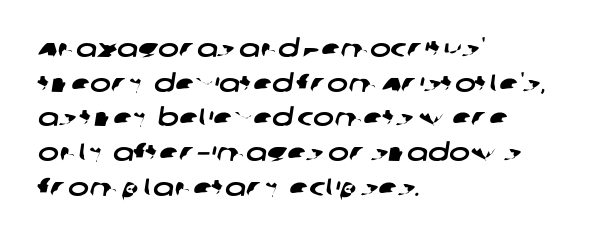
Q: Is the text underlined? A: No.
Q: How is the paragraph aligned? A: Left-aligned.
Q: Is the spacing between letters normal or unusually wide? A: Normal.
Q: Is the spacing between lines tight, normal or loose? A: Normal.
